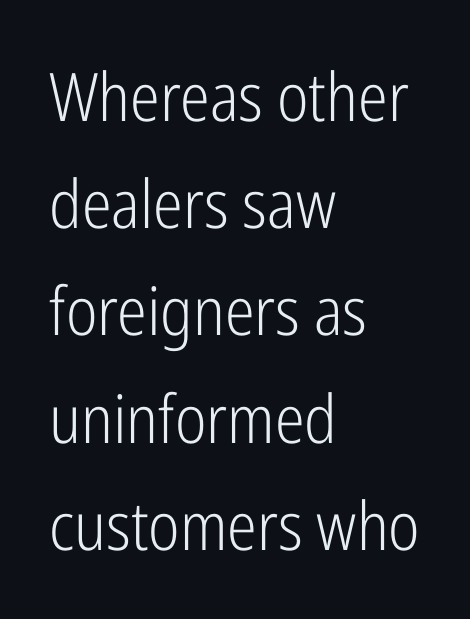
A normal amount of white space separates one row of letters from the next. The face used here is proportionally spaced, like ordinary book or web type. The rag falls on the right side of this text block. Lines of text with bare space underneath.
